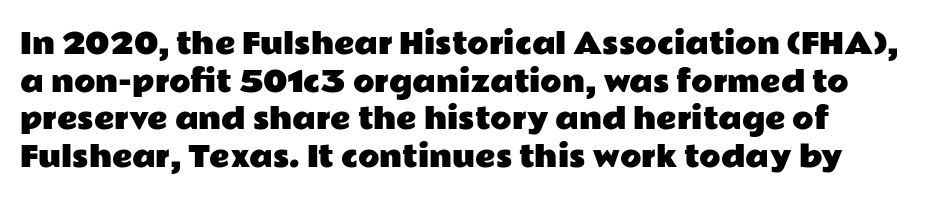
Only glyphs here, with clear space below each row. Notice how the passage keeps a crisp vertical edge on the left only. The face used here is proportionally spaced, like ordinary book or web type. The type is set solid horizontally, with unmodified tracking.
